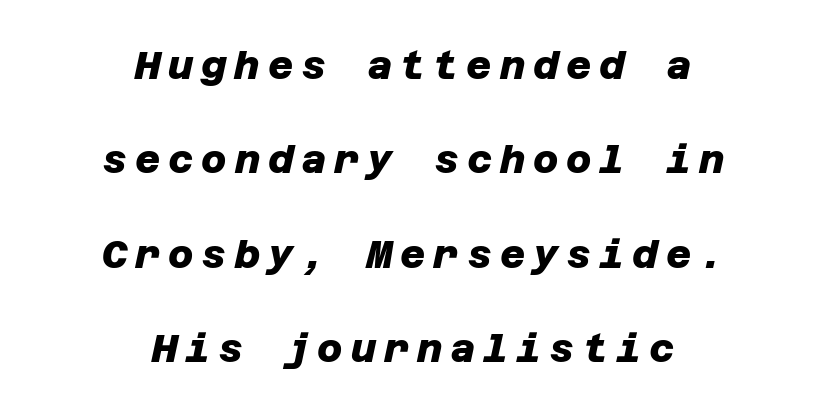
Rows of type keep a wide berth in the vertical direction. Typographically, this falls in the sans-serif category. Teacher's note: observe the equal gaps on both sides — that is centered alignment. Strong, thick strokes mark this as bold type. Honestly, there is no underline to notice here at all.
